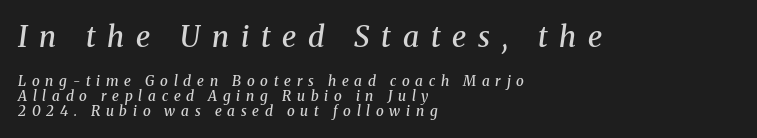
{"serif": "yes", "italic": "yes", "lean": "right", "slant_degrees": 8, "bold": "semi", "weight": "semibold", "width": "normal", "stroke_contrast": "medium", "x_height": "medium", "monospaced": "no", "underline": "no", "align": "left", "line_spacing": "tight", "line_spacing_ratio": 1.06, "letter_spacing": "wide", "letter_spacing_em": 0.41, "larger_block": "first", "size_ratio": 2.07, "glyph_px": 29}
